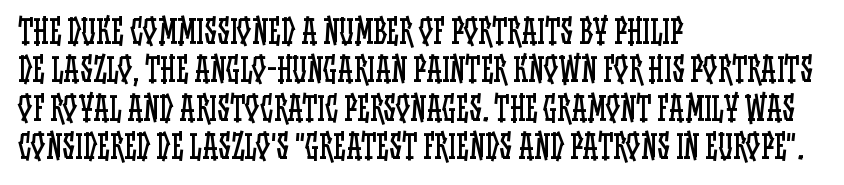
Q: Is the text bold? A: No.
Q: Is the text italic (slanted)? A: No, it is upright.
Q: Is the text underlined? A: No.
Q: How is the paragraph aligned? A: Left-aligned.
Q: Is the spacing between letters normal or unusually wide? A: Normal.
Q: Width (condensed, normal, or wide)? A: Condensed.
Q: Stroke contrast? A: Low.
Q: x-height? A: Large.
Q: Monospaced? A: No.
